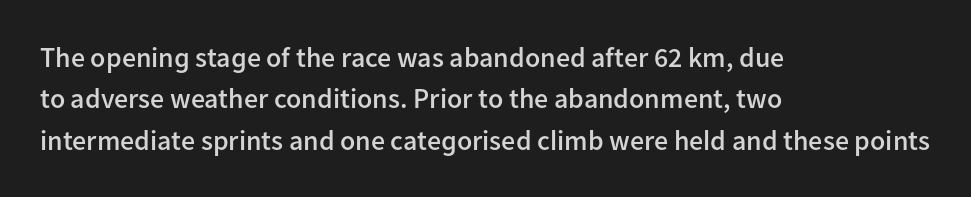
You could call the tracking neutral — neither tight nor loose. The strokes are fattened partway — semibold, not bold. Serifs: no, the terminals of the letterforms are clean. The words here are not underlined. Every row of glyphs begins at an identical x-position on the left.
